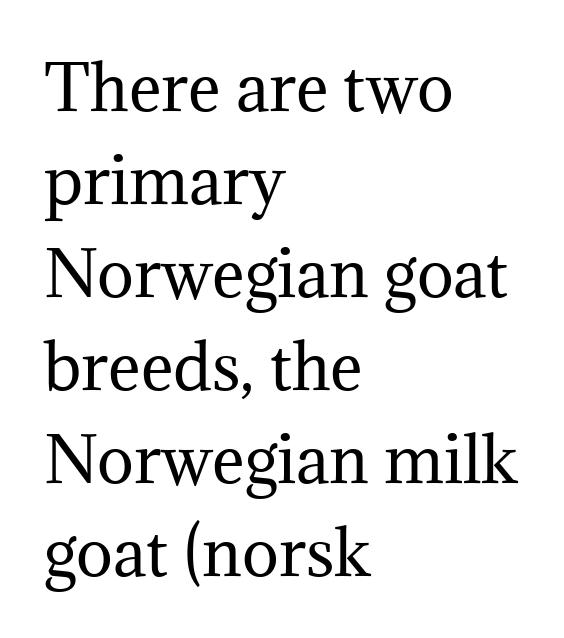
{"serif": "yes", "italic": "no", "bold": "no", "weight": "regular", "width": "normal", "stroke_contrast": "medium", "x_height": "medium", "monospaced": "no", "underline": "no", "align": "left", "line_spacing": "normal", "line_spacing_ratio": 1.5, "letter_spacing": "normal", "letter_spacing_em": 0.0, "glyph_px": 62}
